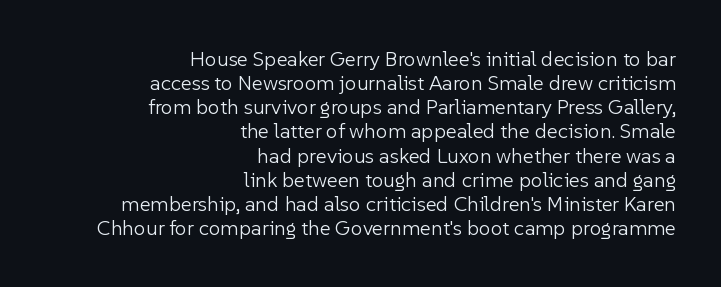
Q: Is the text bold? A: No.
Q: Is the text italic (slanted)? A: No, it is upright.
Q: Is the text underlined? A: No.
Q: How is the paragraph aligned? A: Right-aligned.
Q: Is the spacing between letters normal or unusually wide? A: Normal.
Q: Is the spacing between lines tight, normal or loose? A: Tight.
